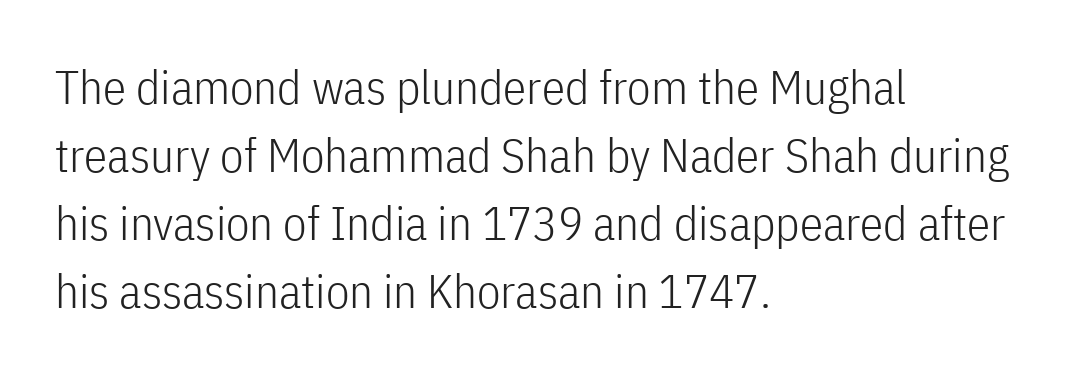
Q: Is the text bold? A: No.
Q: Is the text italic (slanted)? A: No, it is upright.
Q: Is the typeface a serif or a sans-serif typeface? A: Sans-serif.
Q: Is the text underlined? A: No.
Q: How is the paragraph aligned? A: Left-aligned.
Q: Is the spacing between letters normal or unusually wide? A: Normal.
Q: Is the spacing between lines tight, normal or loose? A: Normal.
Q: Width (condensed, normal, or wide)? A: Condensed.
Q: Stroke contrast? A: Low.
Q: x-height? A: Medium.
Q: Monospaced? A: No.
